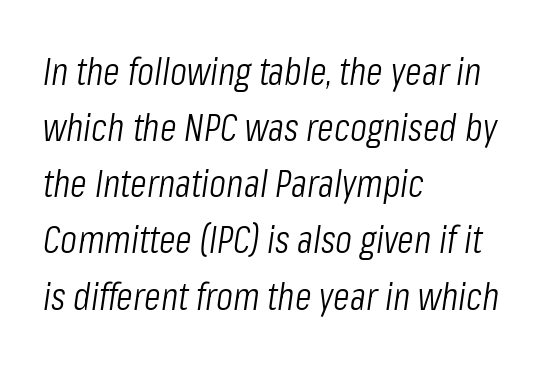
The image shows 39 px light, condensed type, italic (leaning right); set left-aligned, normal line spacing (1.44x), normal letter spacing, not underlined; low stroke contrast and a medium x-height.
